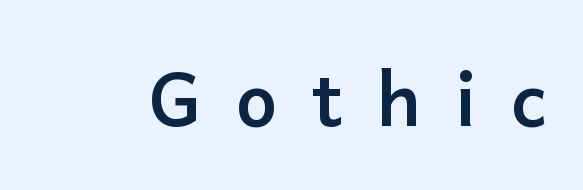
The image shows 74 px semibold sans-serif type, upright; set unusually wide letter spacing (+0.46 em), not underlined; low stroke contrast and a medium x-height.
